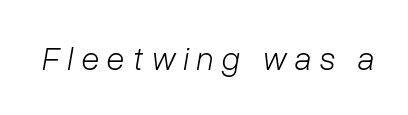
{"italic": "yes", "lean": "right", "slant_degrees": 10, "bold": "no", "weight": "light", "width": "normal", "stroke_contrast": "low", "x_height": "medium", "monospaced": "no", "underline": "no", "letter_spacing": "wide", "letter_spacing_em": 0.24, "glyph_px": 33}
